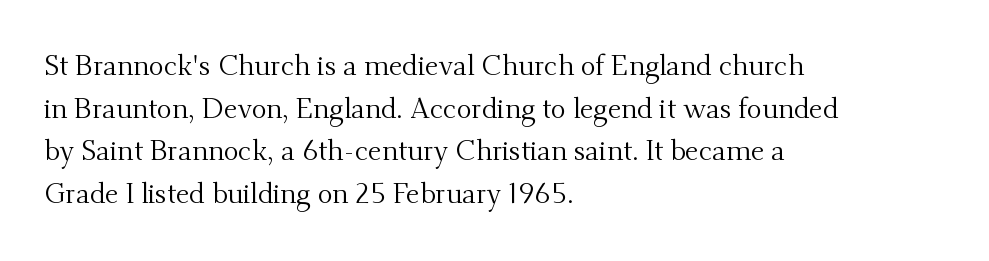
This is roman type, the default non-slanted kind. The letterforms sit at book weight or below. Reading down the column, the eye jumps a familiar distance to each next line. The rendering anchors every line to the left-hand side.
